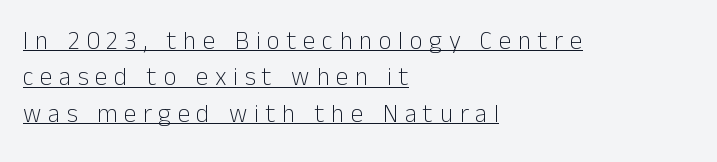
The image shows 25 px text type, upright; set left-aligned, normal line spacing (1.46x), unusually wide letter spacing (+0.27 em), underlined.
